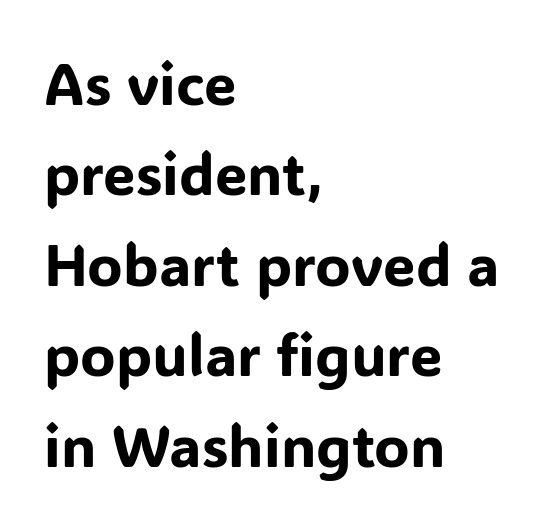
{"serif": "no", "italic": "no", "width": "normal", "stroke_contrast": "low", "x_height": "medium", "monospaced": "no", "underline": "no", "align": "left", "line_spacing": "normal", "line_spacing_ratio": 1.56, "letter_spacing": "normal", "letter_spacing_em": 0.0, "glyph_px": 58}
